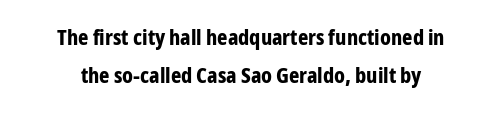
The image shows 22 px bold type, upright; set centered, line spacing 1.74x, normal letter spacing, not underlined.
